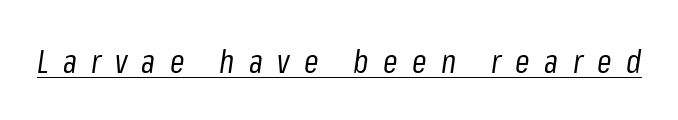
The image shows 33 px regular-weight, condensed type, italic (leaning right); set unusually wide letter spacing (+0.43 em), underlined; low stroke contrast and a medium x-height.
